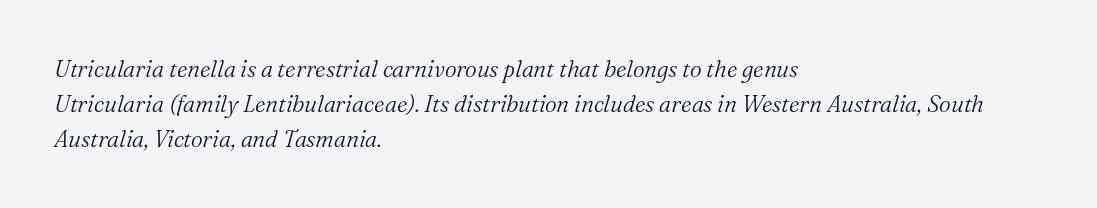
The strip under each line holds only bare page. A quiet, ordinary-to-light weight characterises the typeface. Observe the lean: these are italic letterforms. The letters sit at their default tracking, neither squeezed nor spread. The leading is moderate, giving the passage an even texture. The lines are quadded left.
